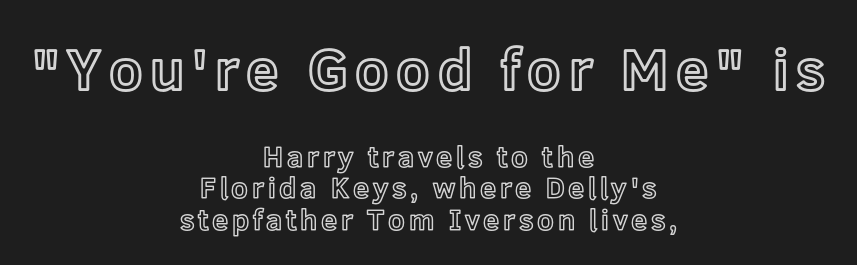
Q: Is the text italic (slanted)? A: No, it is upright.
Q: Is the text underlined? A: No.
Q: How is the paragraph aligned? A: Centered.
Q: Is the spacing between lines tight, normal or loose? A: Tight.
Q: Which block of text is set in a larger size, the first (top) or the second (bottom)? A: The first (top) one.
Q: Width (condensed, normal, or wide)? A: Normal.
Q: x-height? A: Medium.
Q: Monospaced? A: No.
